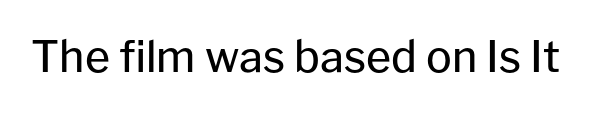
The glyphs in this specimen are sans serif. This is roman type, the default non-slanted kind. Stems and bowls with no extra thickness — not bold. Honestly, the letter spacing is just normal — you wouldn't notice it. The face used here is proportionally spaced, like ordinary book or web type.
